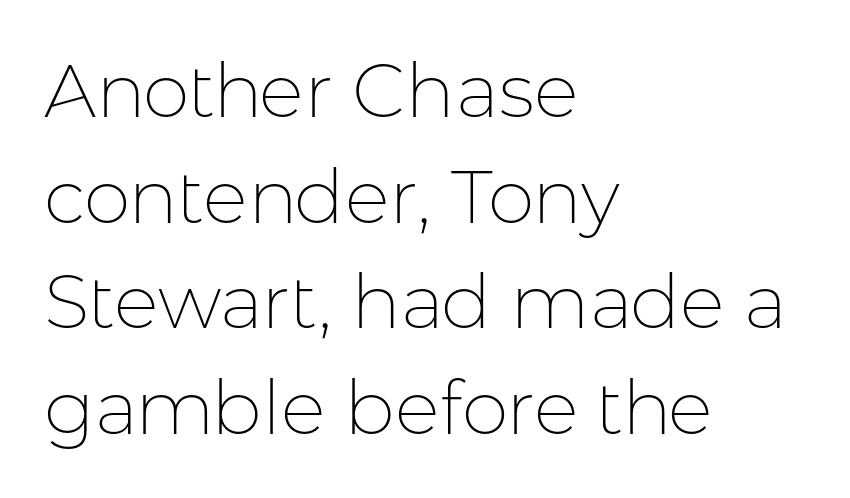
The image shows 75 px thin sans-serif type, upright; set left-aligned, normal line spacing (1.41x), normal letter spacing, not underlined; low stroke contrast and a medium x-height.
